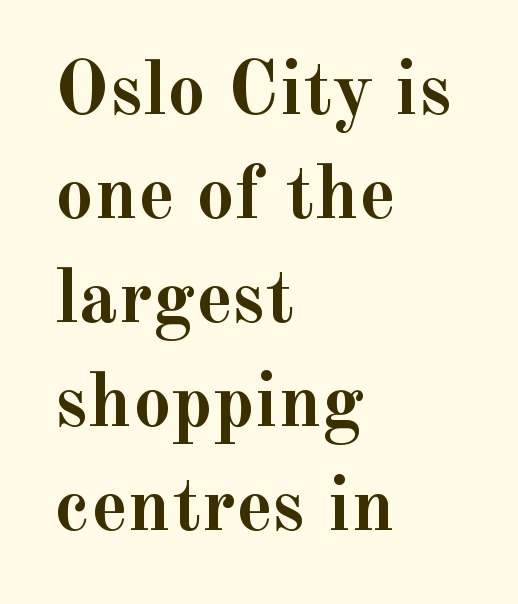
The image shows 77 px semibold serif type, upright; set left-aligned, normal line spacing (1.35x), normal letter spacing, not underlined; a small x-height.
